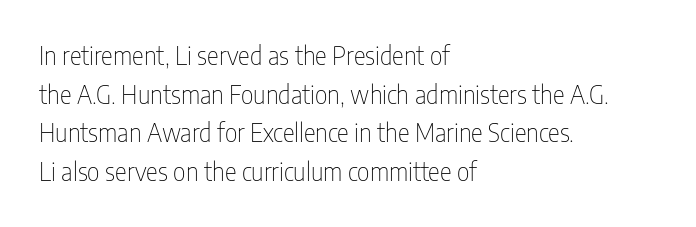
Q: Is the text bold? A: No.
Q: Is the text italic (slanted)? A: No, it is upright.
Q: Is the text underlined? A: No.
Q: How is the paragraph aligned? A: Left-aligned.
Q: Is the spacing between letters normal or unusually wide? A: Normal.
Q: Is the spacing between lines tight, normal or loose? A: Normal.
